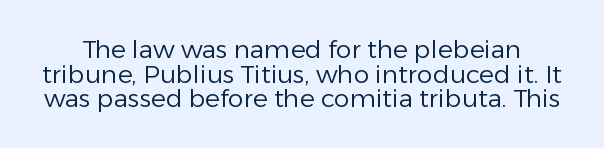
Q: Is the text bold? A: No.
Q: Is the text italic (slanted)? A: No, it is upright.
Q: Is the text underlined? A: No.
Q: Is the spacing between letters normal or unusually wide? A: Normal.
Q: Is the spacing between lines tight, normal or loose? A: Tight.
